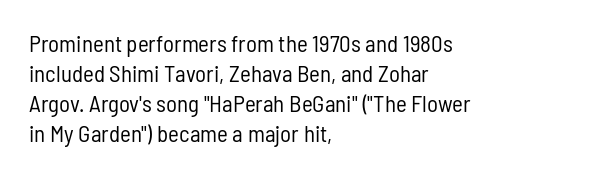
The lines are quadded left. The font sits on the lighter half of the weight spectrum, regular included. Tracking here is standard; glyphs follow each other at the usual distance. Italic? Not at all — the glyphs are vertical. Rule under the text: the space is simply empty.
